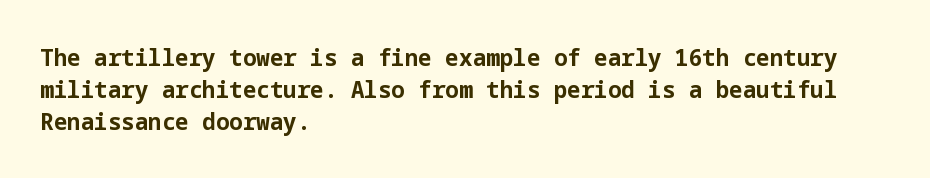
{"italic": "no", "bold": "yes", "underline": "no", "align": "left", "line_spacing": "normal", "line_spacing_ratio": 1.33, "letter_spacing": "normal", "letter_spacing_em": 0.0, "glyph_px": 24}
